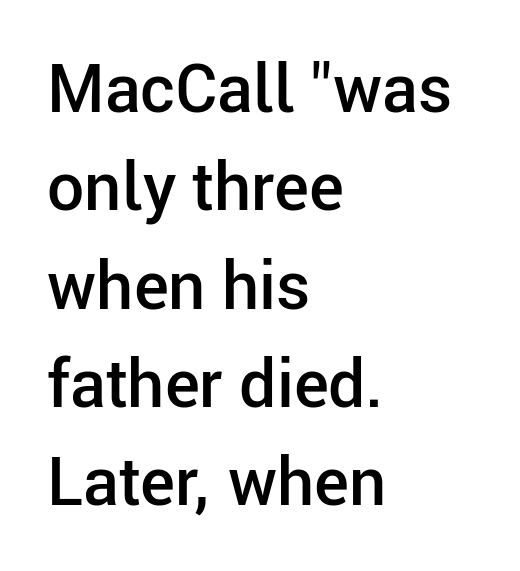
The image shows 66 px semibold sans-serif type, upright; set left-aligned, normal line spacing (1.49x), normal letter spacing, not underlined; low stroke contrast and a medium x-height.
